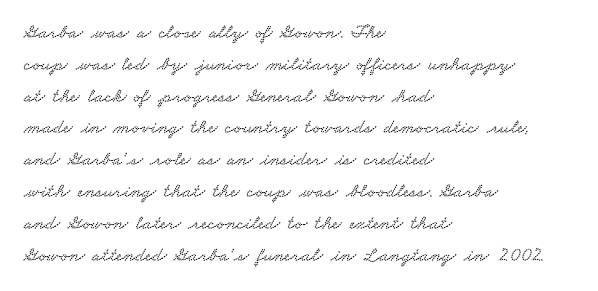
Horizontal alignment here is leftward, the default for most running prose. A typesetter would call this leading conventional body-copy spacing. The space beneath each line is pristine and unruled. This sample uses plain, unmodified letter spacing.
